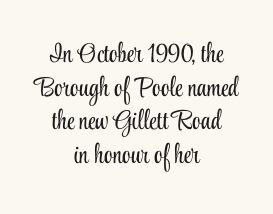
The image shows 27 px text type; set centered, normal line spacing (1.25x), normal letter spacing, not underlined.
